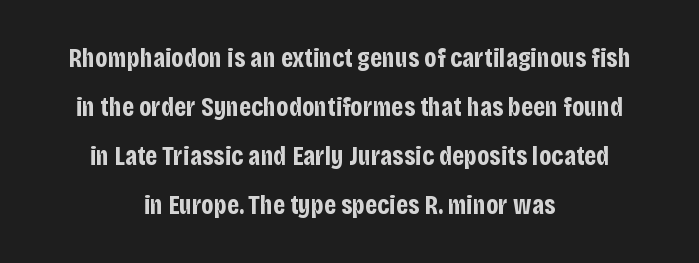
{"italic": "no", "bold": "yes", "underline": "no", "align": "center", "line_spacing_ratio": 1.81, "letter_spacing": "normal", "letter_spacing_em": 0.0, "glyph_px": 27}
